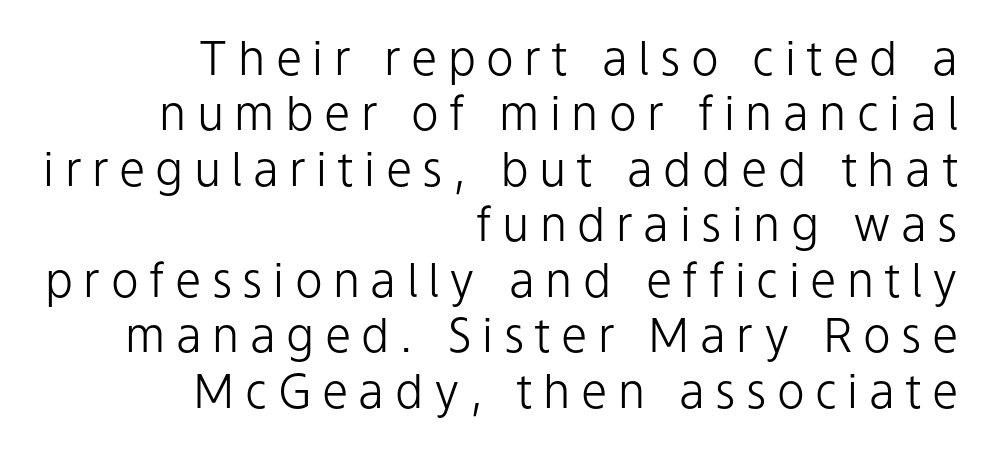
The image shows 47 px light sans-serif type, upright; set right-aligned, line spacing 1.18x, unusually wide letter spacing (+0.22 em), not underlined; low stroke contrast and a medium x-height.
